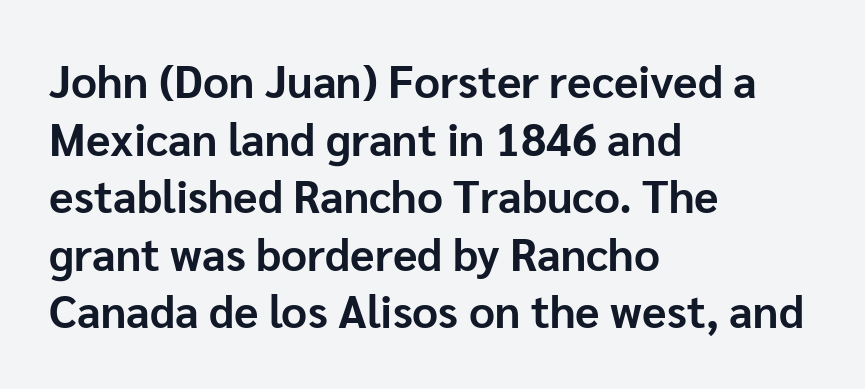
{"serif": "no", "italic": "no", "bold": "yes", "weight": "bold", "width": "normal", "stroke_contrast": "low", "x_height": "medium", "monospaced": "no", "underline": "no", "align": "left", "line_spacing": "normal", "line_spacing_ratio": 1.28, "letter_spacing": "normal", "letter_spacing_em": 0.0, "glyph_px": 45}
